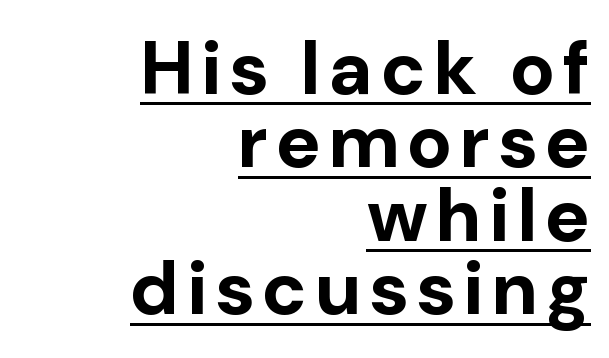
The image shows 75 px bold sans-serif type, upright; set right-aligned, tight line spacing (0.98x), underlined; low stroke contrast and a medium x-height.
